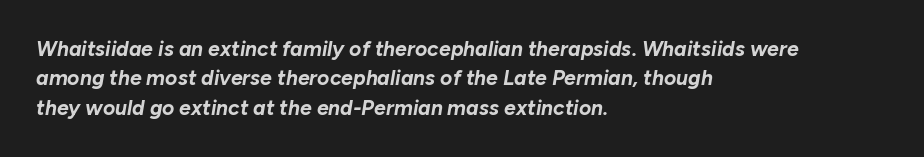
{"italic": "yes", "lean": "right", "slant_degrees": 10, "bold": "yes", "underline": "no", "align": "left", "line_spacing": "normal", "line_spacing_ratio": 1.4, "letter_spacing": "normal", "letter_spacing_em": 0.0, "glyph_px": 21}
